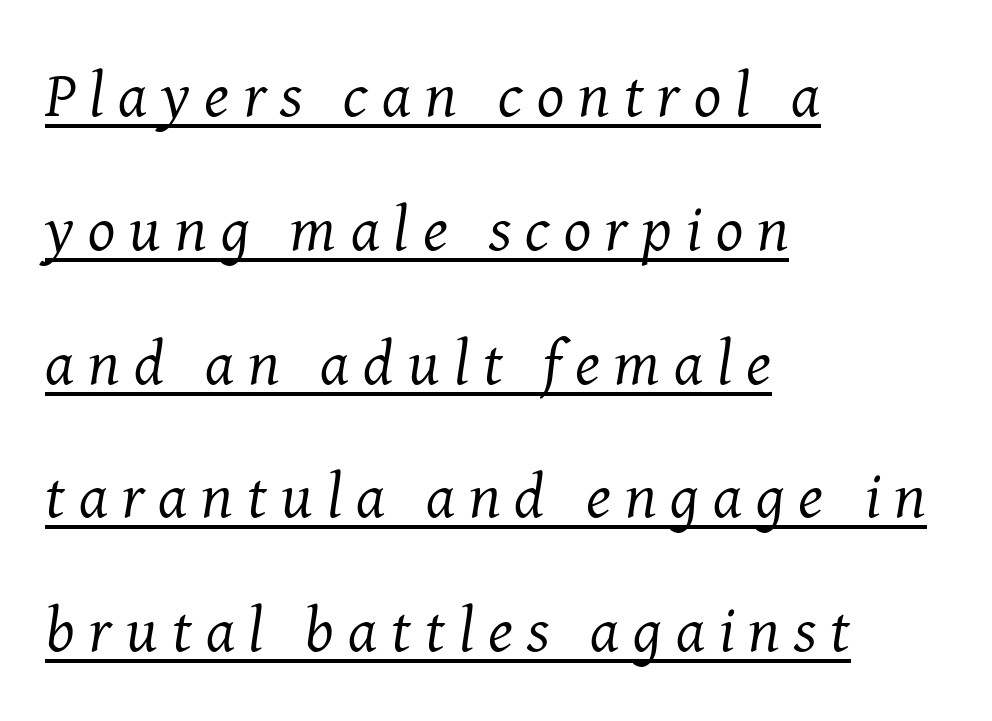
Q: Is the text bold? A: No.
Q: Is the text italic (slanted)? A: Yes, it leans right by about 8 degrees.
Q: Is the typeface a serif or a sans-serif typeface? A: Serif.
Q: Is the text underlined? A: Yes.
Q: How is the paragraph aligned? A: Left-aligned.
Q: Is the spacing between letters normal or unusually wide? A: Unusually wide.
Q: Is the spacing between lines tight, normal or loose? A: Loose.
Q: Width (condensed, normal, or wide)? A: Normal.
Q: Stroke contrast? A: Medium.
Q: x-height? A: Medium.
Q: Monospaced? A: No.
